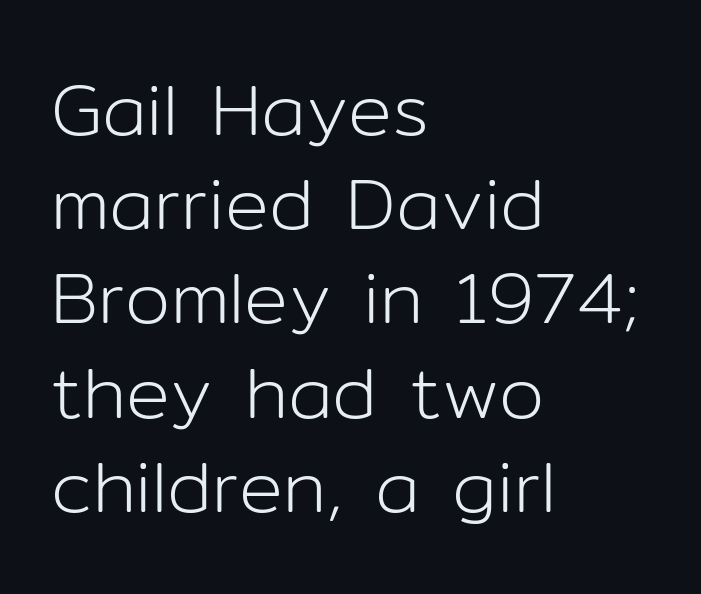
{"serif": "no", "italic": "no", "bold": "no", "weight": "light", "width": "normal", "stroke_contrast": "low", "x_height": "medium", "monospaced": "no", "underline": "no", "align": "left", "line_spacing": "normal", "line_spacing_ratio": 1.29, "letter_spacing": "normal", "letter_spacing_em": 0.0, "glyph_px": 73}
